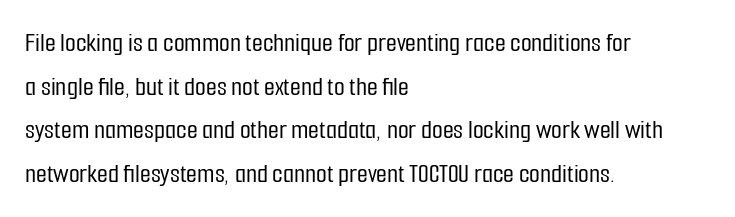
{"serif": "no", "italic": "no", "width": "condensed", "stroke_contrast": "low", "x_height": "medium", "monospaced": "no", "underline": "no", "align": "left", "line_spacing": "normal", "line_spacing_ratio": 1.56, "letter_spacing": "normal", "letter_spacing_em": 0.0, "glyph_px": 28}
